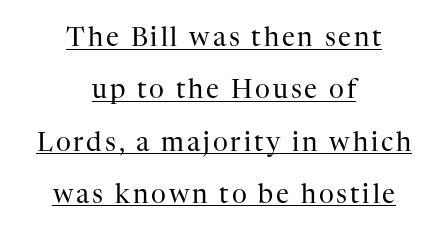
The image shows 26 px text type, upright; set centered, loose line spacing (2.01x), underlined.
